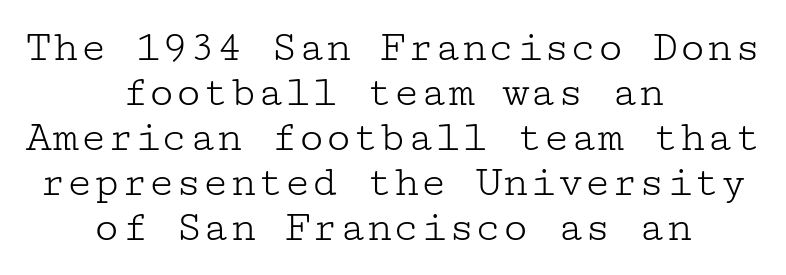
Q: Is the text bold? A: No.
Q: Is the text italic (slanted)? A: No, it is upright.
Q: Is the typeface a serif or a sans-serif typeface? A: Serif.
Q: Is the text underlined? A: No.
Q: How is the paragraph aligned? A: Centered.
Q: Is the spacing between letters normal or unusually wide? A: Normal.
Q: Is the spacing between lines tight, normal or loose? A: Tight.
Q: Width (condensed, normal, or wide)? A: Wide.
Q: Stroke contrast? A: Low.
Q: x-height? A: Medium.
